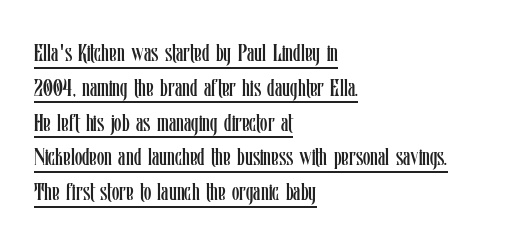
{"italic": "no", "bold": "no", "underline": "yes", "align": "left", "line_spacing": "normal", "line_spacing_ratio": 1.45, "letter_spacing": "normal", "letter_spacing_em": 0.0, "glyph_px": 24}
